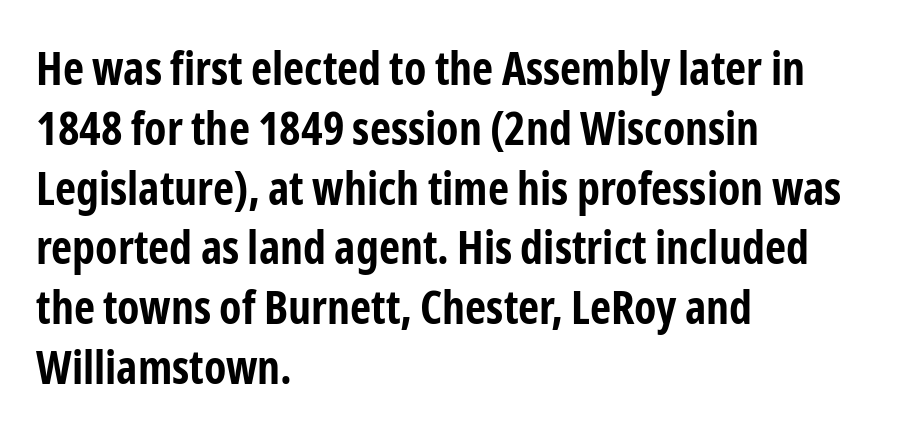
The image shows 46 px bold, condensed sans-serif type, upright; set left-aligned, normal line spacing (1.3x), normal letter spacing, not underlined; low stroke contrast and a medium x-height.
